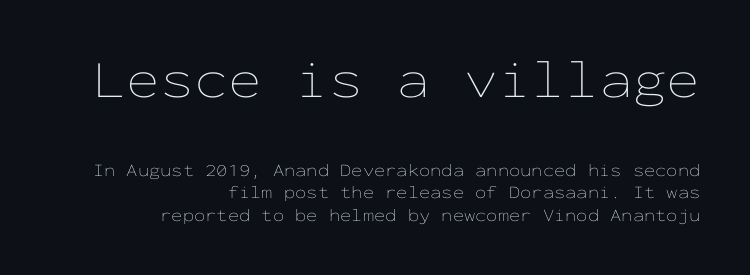
{"italic": "no", "bold": "no", "weight": "thin", "width": "wide", "stroke_contrast": "low", "x_height": "medium", "monospaced": "yes", "underline": "no", "align": "right", "line_spacing_ratio": 1.24, "letter_spacing": "normal", "letter_spacing_em": 0.0, "larger_block": "first", "size_ratio": 3.0, "glyph_px": 54}
